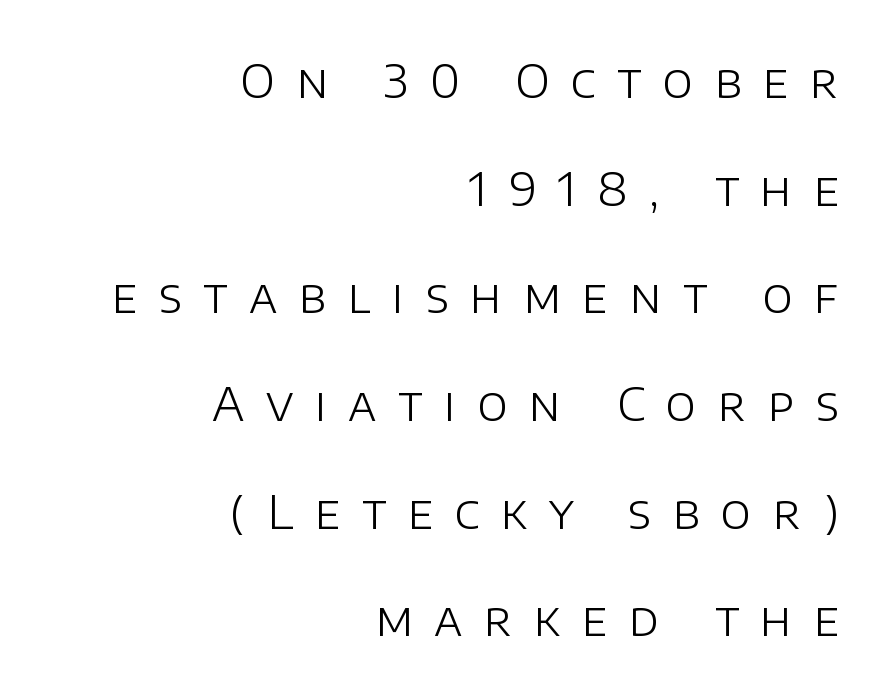
The image shows 46 px light sans-serif type, upright; set right-aligned, loose line spacing (2.34x), unusually wide letter spacing (+0.47 em), not underlined; low stroke contrast and a large x-height.
